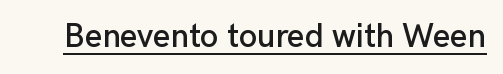
Q: Is the text italic (slanted)? A: No, it is upright.
Q: Is the typeface a serif or a sans-serif typeface? A: Sans-serif.
Q: Is the text underlined? A: Yes.
Q: Is the spacing between letters normal or unusually wide? A: Normal.
Q: Width (condensed, normal, or wide)? A: Normal.
Q: Stroke contrast? A: Low.
Q: x-height? A: Medium.
Q: Monospaced? A: No.
